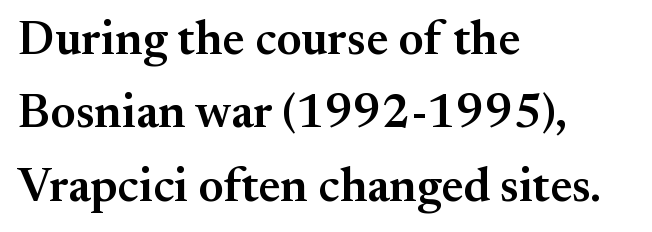
{"serif": "yes", "italic": "no", "bold": "semi", "weight": "semibold", "width": "normal", "stroke_contrast": "medium", "x_height": "small", "monospaced": "no", "underline": "no", "align": "left", "line_spacing": "normal", "line_spacing_ratio": 1.53, "letter_spacing": "normal", "letter_spacing_em": 0.0, "glyph_px": 48}
